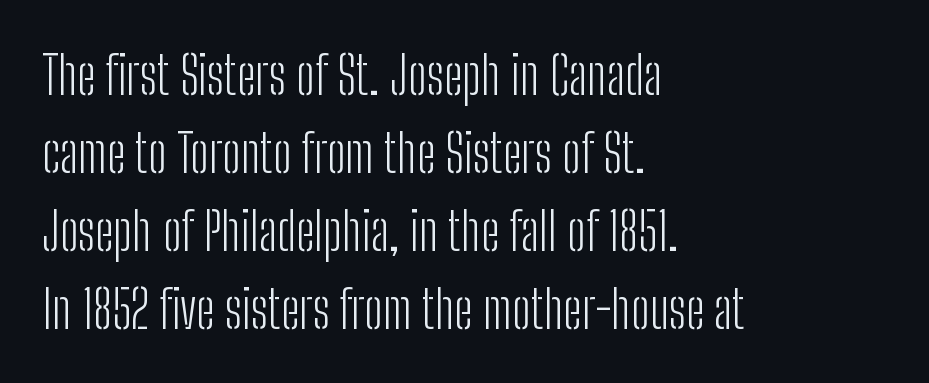
Q: Is the text bold? A: No.
Q: Is the text italic (slanted)? A: No, it is upright.
Q: Is the typeface a serif or a sans-serif typeface? A: Sans-serif.
Q: Is the text underlined? A: No.
Q: How is the paragraph aligned? A: Left-aligned.
Q: Is the spacing between letters normal or unusually wide? A: Normal.
Q: Is the spacing between lines tight, normal or loose? A: Normal.
Q: Width (condensed, normal, or wide)? A: Condensed.
Q: Stroke contrast? A: Low.
Q: x-height? A: Medium.
Q: Monospaced? A: No.
